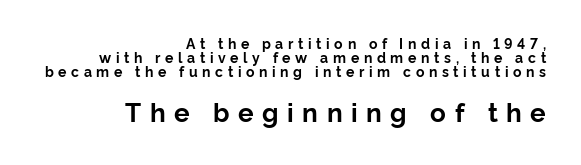
The glyphs are unaccompanied by any horizontal stroke below them. The rendering anchors every line to the right-hand side. The lines are packed closely together with very little leading. If you squint, the bottom block still reads clearly — it's the larger of the two. The font is running at its bold setting. Short note: letters widely spaced.
